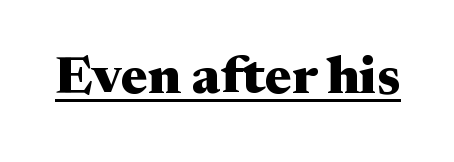
The image shows 53 px heavy, wide serif type, upright; set normal letter spacing, underlined; medium stroke contrast and a medium x-height.
